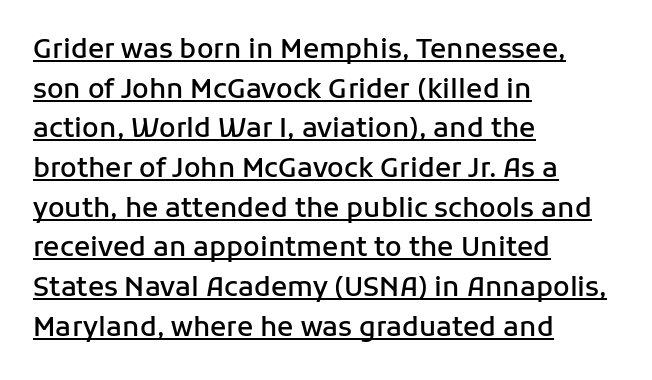
{"italic": "no", "bold": "semi", "underline": "yes", "align": "left", "line_spacing": "normal", "line_spacing_ratio": 1.47, "letter_spacing": "normal", "letter_spacing_em": 0.0, "glyph_px": 27}
